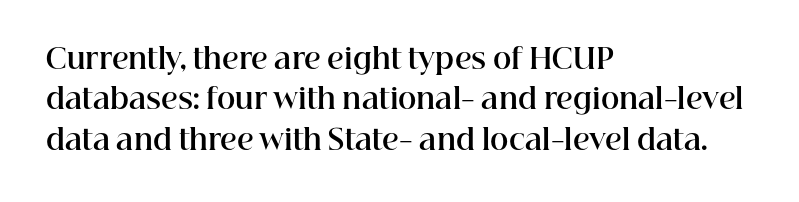
Q: Is the text bold? A: Yes.
Q: Is the text italic (slanted)? A: No, it is upright.
Q: Is the typeface a serif or a sans-serif typeface? A: Serif.
Q: Is the text underlined? A: No.
Q: How is the paragraph aligned? A: Left-aligned.
Q: Is the spacing between letters normal or unusually wide? A: Normal.
Q: Is the spacing between lines tight, normal or loose? A: Normal.
Q: Width (condensed, normal, or wide)? A: Normal.
Q: Stroke contrast? A: High.
Q: x-height? A: Medium.
Q: Monospaced? A: No.
